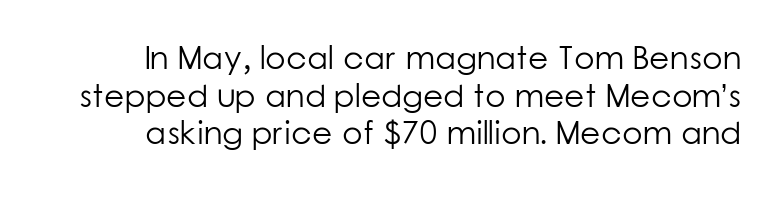
Q: Is the text bold? A: No.
Q: Is the text italic (slanted)? A: No, it is upright.
Q: Is the typeface a serif or a sans-serif typeface? A: Sans-serif.
Q: Is the text underlined? A: No.
Q: How is the paragraph aligned? A: Right-aligned.
Q: Is the spacing between letters normal or unusually wide? A: Normal.
Q: Is the spacing between lines tight, normal or loose? A: Tight.
Q: Width (condensed, normal, or wide)? A: Normal.
Q: Stroke contrast? A: Low.
Q: x-height? A: Medium.
Q: Monospaced? A: No.
